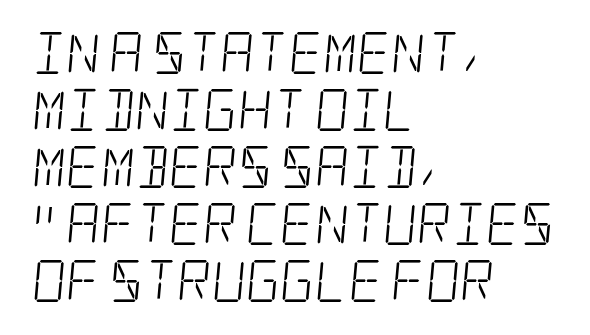
Serif or sans? Serif — the stroke terminals have little feet. The paragraph shown leans on its left margin. How are the letters spaced? Ordinarily, with no added tracking. Heft: none added — not bold. Vertical spacing — default. The gap between lines stays unmarked.
